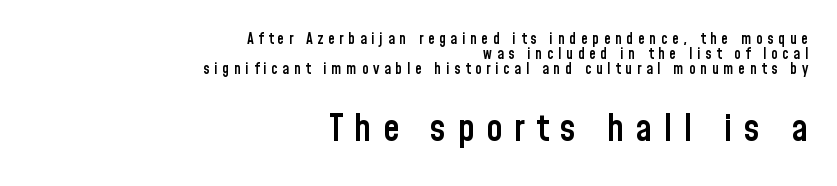
The image shows 37 px semibold, condensed sans-serif type, upright; set right-aligned, tight line spacing (1.01x), unusually wide letter spacing (+0.31 em), not underlined; the second (bottom) block is 2.47x larger; low stroke contrast and a medium x-height.
